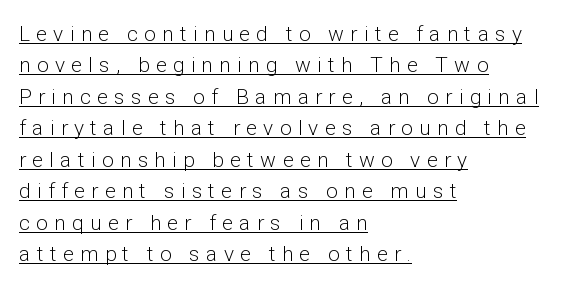
The image shows 21 px text type, upright; set left-aligned, normal line spacing (1.5x), unusually wide letter spacing (+0.3 em), underlined.
